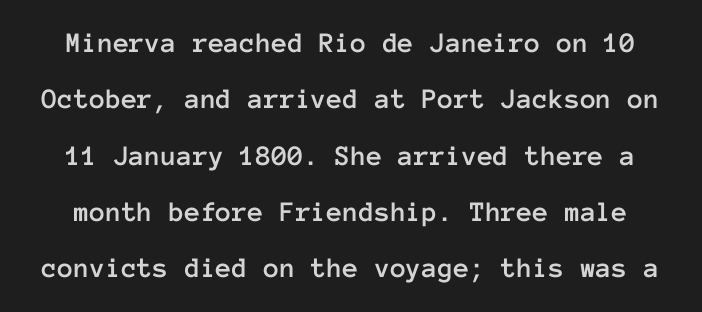
The image shows 29 px text type, upright, monospaced; set loose line spacing (1.94x), normal letter spacing, not underlined; low stroke contrast and a medium x-height.
